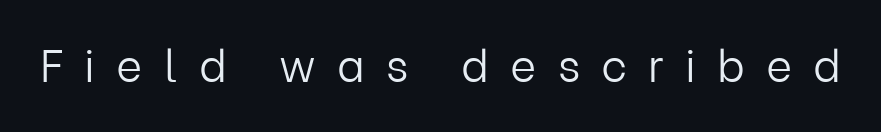
Q: Is the text bold? A: No.
Q: Is the text italic (slanted)? A: No, it is upright.
Q: Is the typeface a serif or a sans-serif typeface? A: Sans-serif.
Q: Is the text underlined? A: No.
Q: Is the spacing between letters normal or unusually wide? A: Unusually wide.
Q: Width (condensed, normal, or wide)? A: Normal.
Q: Stroke contrast? A: Low.
Q: x-height? A: Medium.
Q: Monospaced? A: No.
